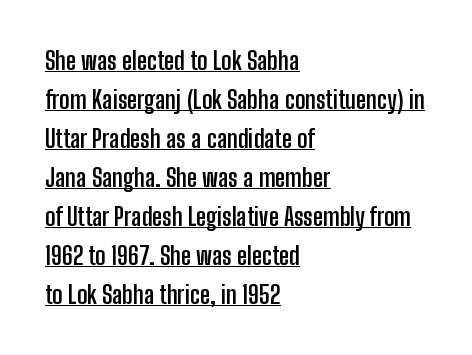
The image shows 25 px bold type, upright; set left-aligned, normal line spacing (1.56x), normal letter spacing, underlined.
